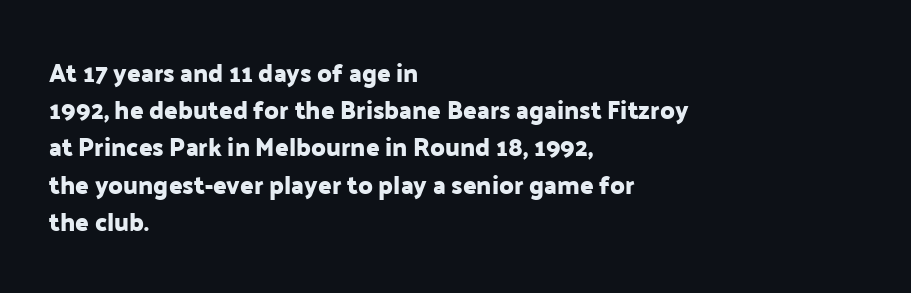
The image shows 25 px text type, upright; set left-aligned, normal line spacing (1.49x), normal letter spacing, not underlined.
